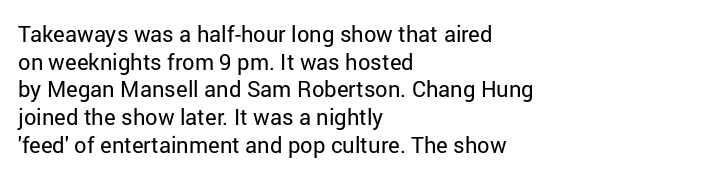
The image shows 22 px text type, upright; set left-aligned, normal line spacing (1.26x), normal letter spacing, not underlined.
